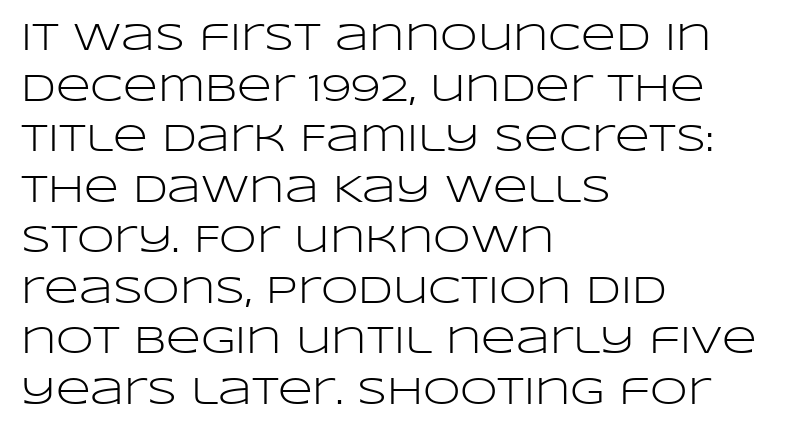
The text block is weighted toward the left margin, trailing off unevenly rightward. In terms of posture, this sample is upright. Summary of weight: not heavy and not bold. This sample uses a sans-serif face.
